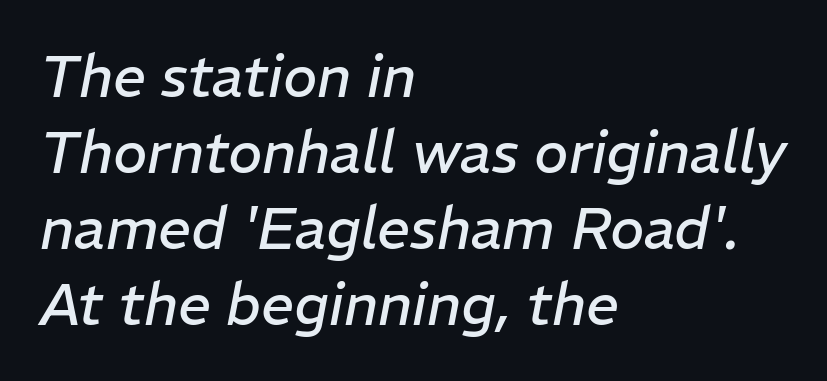
The image shows 58 px regular-weight type, italic (leaning right); set left-aligned, normal line spacing (1.31x), normal letter spacing, not underlined; low stroke contrast and a medium x-height.
